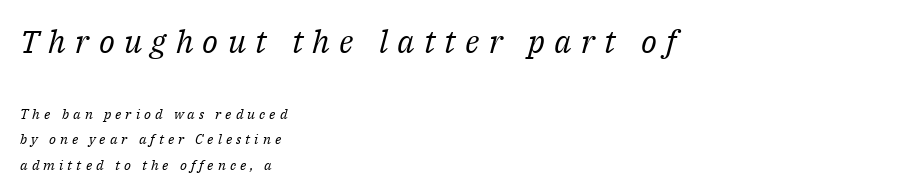
{"serif": "yes", "italic": "yes", "lean": "right", "slant_degrees": 14, "bold": "no", "weight": "regular", "width": "normal", "stroke_contrast": "medium", "x_height": "medium", "monospaced": "no", "underline": "no", "align": "left", "line_spacing_ratio": 1.82, "letter_spacing": "wide", "letter_spacing_em": 0.29, "larger_block": "first", "size_ratio": 2.29, "glyph_px": 32}
